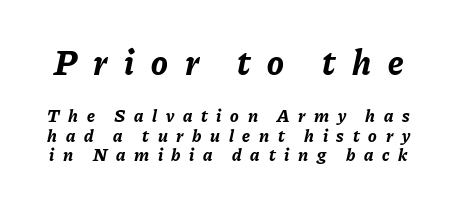
{"italic": "yes", "lean": "right", "slant_degrees": 11, "bold": "yes", "weight": "bold", "width": "normal", "stroke_contrast": "low", "x_height": "medium", "monospaced": "no", "underline": "no", "line_spacing": "tight", "line_spacing_ratio": 1.09, "letter_spacing": "wide", "letter_spacing_em": 0.48, "larger_block": "first", "size_ratio": 1.94, "glyph_px": 35}
